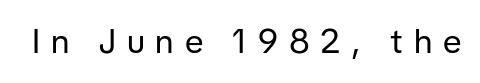
Q: Is the text bold? A: No.
Q: Is the text italic (slanted)? A: No, it is upright.
Q: Is the typeface a serif or a sans-serif typeface? A: Sans-serif.
Q: Is the text underlined? A: No.
Q: Is the spacing between letters normal or unusually wide? A: Unusually wide.
Q: Width (condensed, normal, or wide)? A: Normal.
Q: Stroke contrast? A: Low.
Q: x-height? A: Medium.
Q: Monospaced? A: No.
